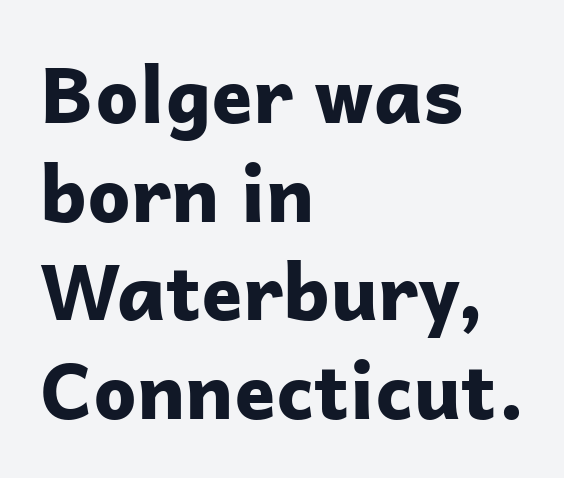
{"serif": "no", "italic": "no", "bold": "yes", "weight": "bold", "width": "normal", "stroke_contrast": "low", "x_height": "medium", "monospaced": "no", "underline": "no", "align": "left", "line_spacing": "normal", "line_spacing_ratio": 1.28, "letter_spacing": "normal", "letter_spacing_em": 0.0, "glyph_px": 77}
